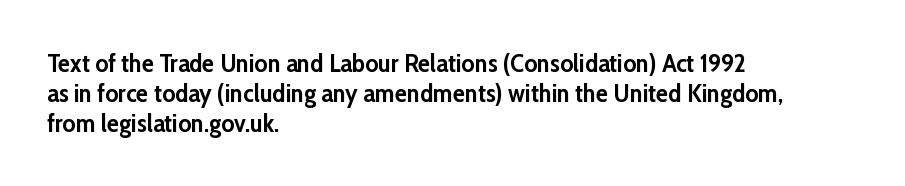
The image shows 25 px bold type, upright; set left-aligned, line spacing 1.2x, normal letter spacing, not underlined.
